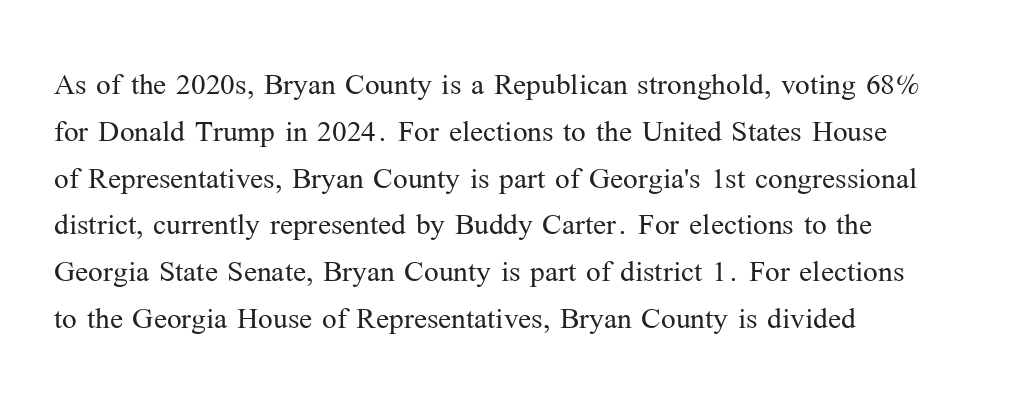
Q: Is the text bold? A: No.
Q: Is the text italic (slanted)? A: No, it is upright.
Q: Is the typeface a serif or a sans-serif typeface? A: Serif.
Q: Is the text underlined? A: No.
Q: How is the paragraph aligned? A: Left-aligned.
Q: Is the spacing between letters normal or unusually wide? A: Normal.
Q: Width (condensed, normal, or wide)? A: Normal.
Q: Stroke contrast? A: Medium.
Q: x-height? A: Medium.
Q: Monospaced? A: No.
